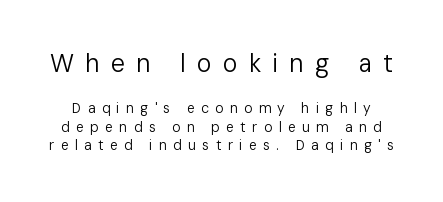
{"italic": "no", "bold": "no", "underline": "no", "line_spacing": "normal", "line_spacing_ratio": 1.3, "letter_spacing": "wide", "letter_spacing_em": 0.45, "larger_block": "first", "size_ratio": 1.79, "glyph_px": 25}
